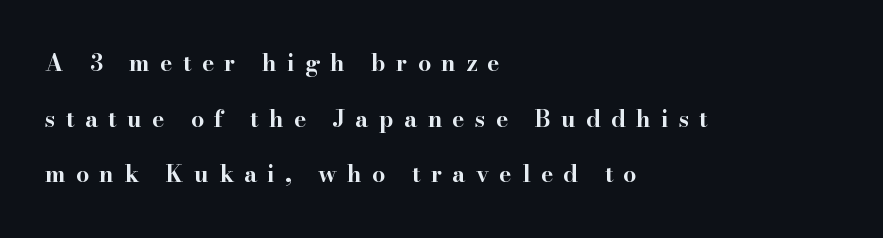
Q: Is the text bold? A: Yes.
Q: Is the text italic (slanted)? A: No, it is upright.
Q: Is the text underlined? A: No.
Q: How is the paragraph aligned? A: Left-aligned.
Q: Is the spacing between letters normal or unusually wide? A: Unusually wide.
Q: Is the spacing between lines tight, normal or loose? A: Loose.
